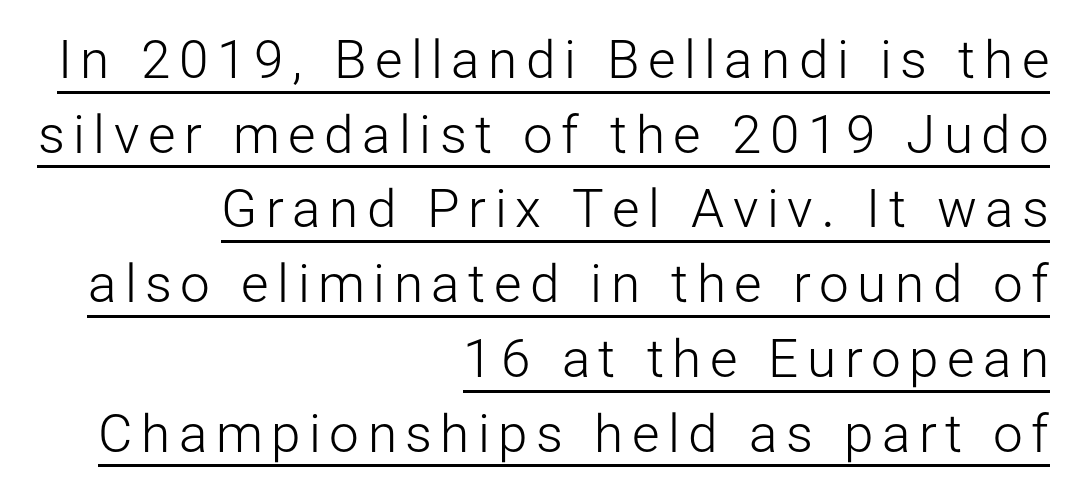
Q: Is the text bold? A: No.
Q: Is the text italic (slanted)? A: No, it is upright.
Q: Is the typeface a serif or a sans-serif typeface? A: Sans-serif.
Q: Is the text underlined? A: Yes.
Q: How is the paragraph aligned? A: Right-aligned.
Q: Is the spacing between lines tight, normal or loose? A: Normal.
Q: Width (condensed, normal, or wide)? A: Normal.
Q: Stroke contrast? A: Low.
Q: x-height? A: Medium.
Q: Monospaced? A: No.
